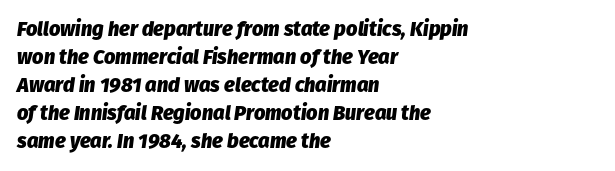
{"italic": "yes", "lean": "right", "slant_degrees": 8, "bold": "yes", "underline": "no", "align": "left", "line_spacing": "normal", "line_spacing_ratio": 1.4, "letter_spacing": "normal", "letter_spacing_em": 0.0, "glyph_px": 20}
